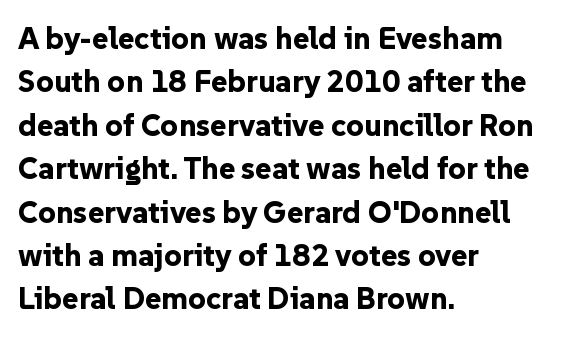
The image shows 31 px bold sans-serif type, upright; set left-aligned, normal line spacing (1.4x), normal letter spacing, not underlined; low stroke contrast and a medium x-height.
